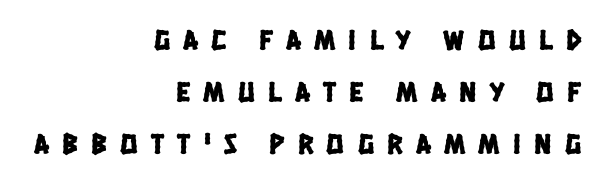
Any mark beneath the type? The region is blank. Display-style spreading of the glyphs; the letterfit is very open. Nothing sits at the stroke ends, so this counts as sans-serif. Typeset ragged left — the right edge is the straight one. You could not count columns in this text — the font is proportionally spaced.
